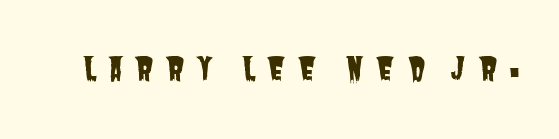
Q: Is the typeface a serif or a sans-serif typeface? A: Sans-serif.
Q: Is the text underlined? A: No.
Q: Is the spacing between letters normal or unusually wide? A: Unusually wide.
Q: Width (condensed, normal, or wide)? A: Condensed.
Q: Stroke contrast? A: Low.
Q: x-height? A: Large.
Q: Monospaced? A: No.
